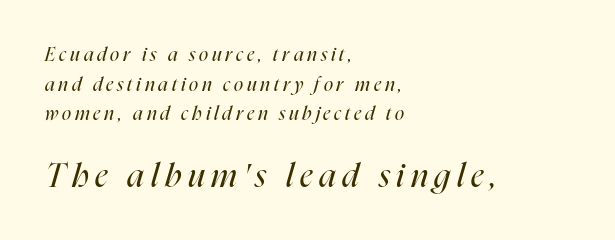
{"italic": "yes", "lean": "right", "slant_degrees": 16, "bold": "no", "weight": "regular", "width": "condensed", "stroke_contrast": "high", "x_height": "medium", "monospaced": "no", "underline": "no", "align": "left", "line_spacing": "normal", "line_spacing_ratio": 1.56, "letter_spacing": "wide", "letter_spacing_em": 0.2, "larger_block": "second", "size_ratio": 1.74, "glyph_px": 33}
